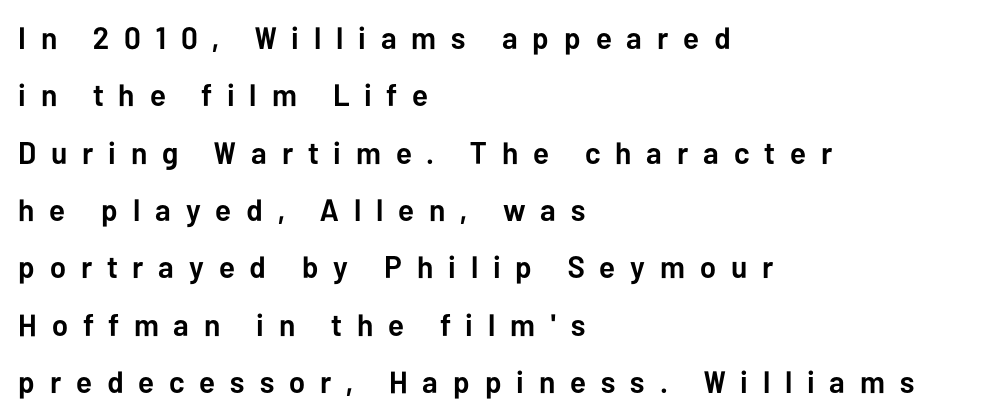
These lines were composed using upright roman letters. I'd call this a sans setting — the letters go barefoot. Each letter keeps its own natural width here, so spacing adapts to shape. Chunky letters — that's bold for sure.
